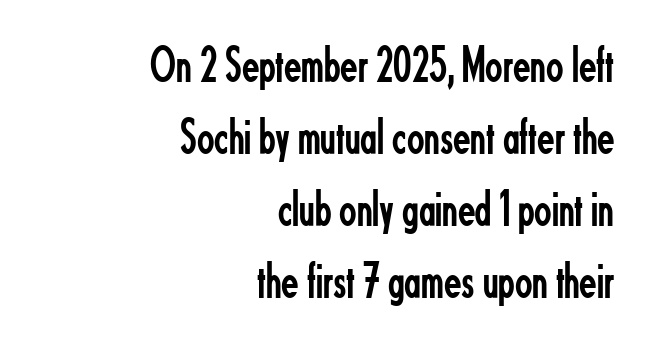
Q: Is the text bold? A: No.
Q: Is the text italic (slanted)? A: No, it is upright.
Q: Is the typeface a serif or a sans-serif typeface? A: Sans-serif.
Q: Is the text underlined? A: No.
Q: How is the paragraph aligned? A: Right-aligned.
Q: Is the spacing between letters normal or unusually wide? A: Normal.
Q: Is the spacing between lines tight, normal or loose? A: Normal.
Q: Width (condensed, normal, or wide)? A: Condensed.
Q: Stroke contrast? A: Low.
Q: x-height? A: Small.
Q: Monospaced? A: No.
